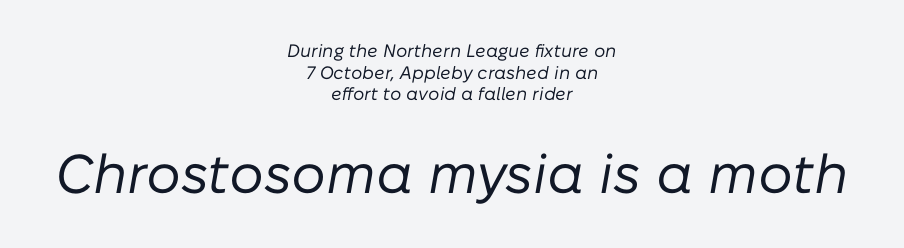
In CSS terms this would be text-align: center. Bare-footed words on every line. Proportional: the letters do not fall into vertical columns. The font sits on the lighter half of the weight spectrum, regular included. The lettering tilts uniformly, giving the passage an italic look.
